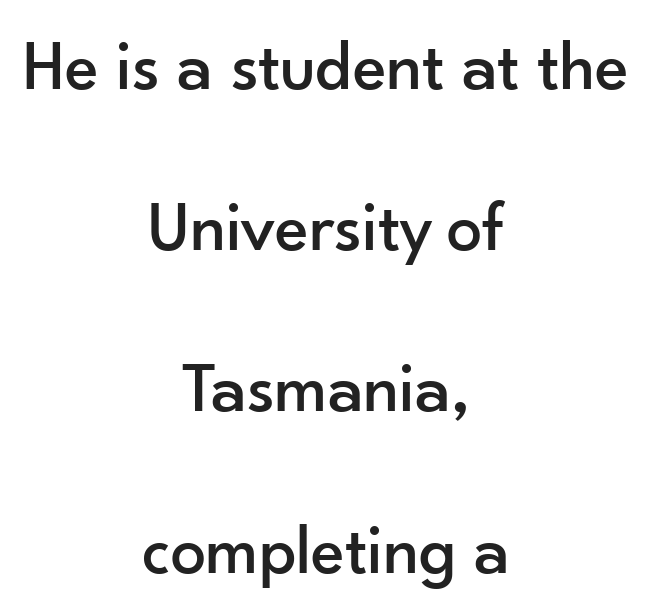
Q: Is the text italic (slanted)? A: No, it is upright.
Q: Is the typeface a serif or a sans-serif typeface? A: Sans-serif.
Q: Is the text underlined? A: No.
Q: How is the paragraph aligned? A: Centered.
Q: Is the spacing between letters normal or unusually wide? A: Normal.
Q: Is the spacing between lines tight, normal or loose? A: Loose.
Q: Width (condensed, normal, or wide)? A: Normal.
Q: Stroke contrast? A: Low.
Q: x-height? A: Small.
Q: Monospaced? A: No.
